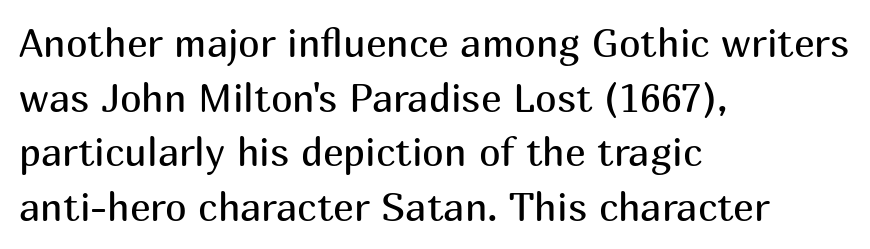
Default kerning and tracking; the words read as compact shapes. Has an underline been added? It has not. Here the designer chose a conventional face with non-uniform glyph widths. Reading down the block, your eye returns to a fixed left position each line.
